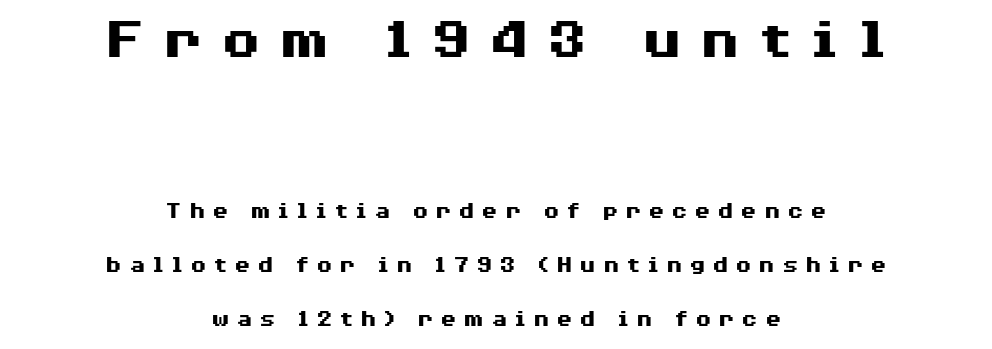
Q: Is the text bold? A: Yes.
Q: Is the text italic (slanted)? A: No, it is upright.
Q: Is the typeface a serif or a sans-serif typeface? A: Sans-serif.
Q: Is the text underlined? A: No.
Q: How is the paragraph aligned? A: Centered.
Q: Is the spacing between letters normal or unusually wide? A: Unusually wide.
Q: Is the spacing between lines tight, normal or loose? A: Loose.
Q: Which block of text is set in a larger size, the first (top) or the second (bottom)? A: The first (top) one.
Q: Width (condensed, normal, or wide)? A: Wide.
Q: Stroke contrast? A: Medium.
Q: x-height? A: Medium.
Q: Monospaced? A: No.
